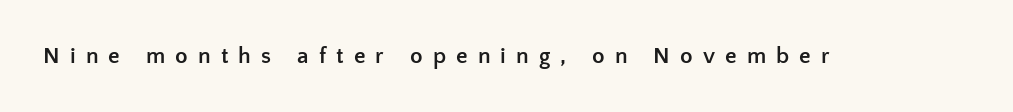
The image shows 23 px bold type, upright; set unusually wide letter spacing (+0.44 em), not underlined.
